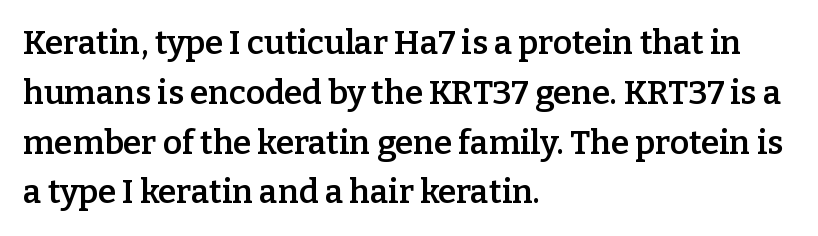
{"serif": "yes", "italic": "no", "bold": "semi", "weight": "semibold", "width": "normal", "stroke_contrast": "low", "x_height": "medium", "monospaced": "no", "underline": "no", "align": "left", "line_spacing": "normal", "line_spacing_ratio": 1.51, "letter_spacing": "normal", "letter_spacing_em": 0.0, "glyph_px": 33}
